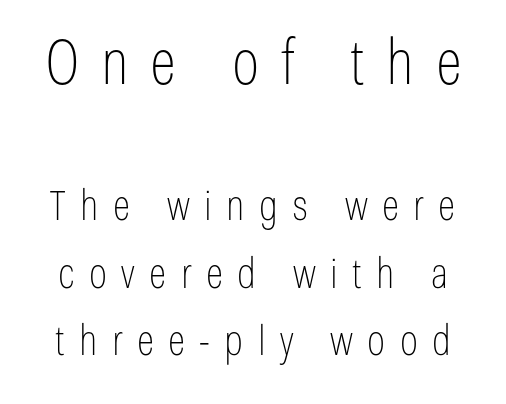
The image shows 62 px thin, condensed sans-serif type, upright; set normal line spacing (1.64x), unusually wide letter spacing (+0.35 em), not underlined; the first (top) block is 1.51x larger; low stroke contrast and a medium x-height.
